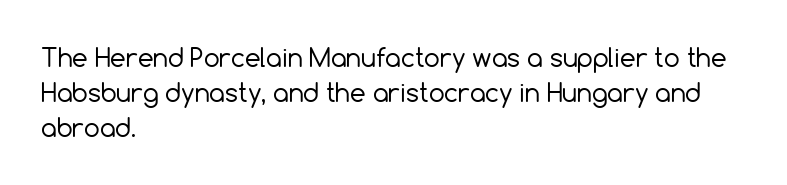
Q: Is the text bold? A: No.
Q: Is the text italic (slanted)? A: No, it is upright.
Q: Is the text underlined? A: No.
Q: How is the paragraph aligned? A: Left-aligned.
Q: Is the spacing between letters normal or unusually wide? A: Normal.
Q: Is the spacing between lines tight, normal or loose? A: Normal.
